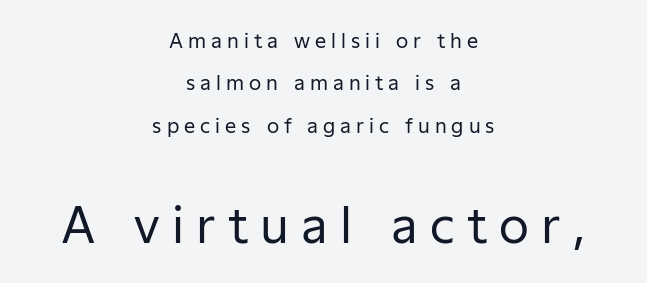
The passage shown is typeset with a sans-serif family. The rendering positions every line midway between the sides. The lines are spread far apart with generous leading. Nothing heavy about these letters — not bold at all.
